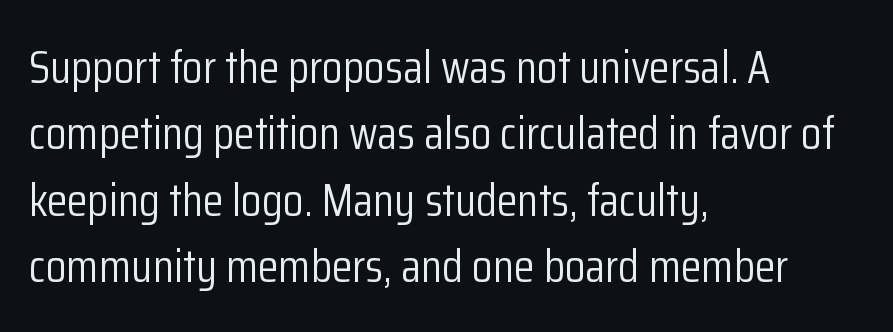
Q: Is the text bold? A: No.
Q: Is the text italic (slanted)? A: No, it is upright.
Q: Is the typeface a serif or a sans-serif typeface? A: Sans-serif.
Q: Is the text underlined? A: No.
Q: How is the paragraph aligned? A: Left-aligned.
Q: Is the spacing between letters normal or unusually wide? A: Normal.
Q: Is the spacing between lines tight, normal or loose? A: Normal.
Q: Width (condensed, normal, or wide)? A: Condensed.
Q: Stroke contrast? A: Low.
Q: x-height? A: Medium.
Q: Monospaced? A: No.
